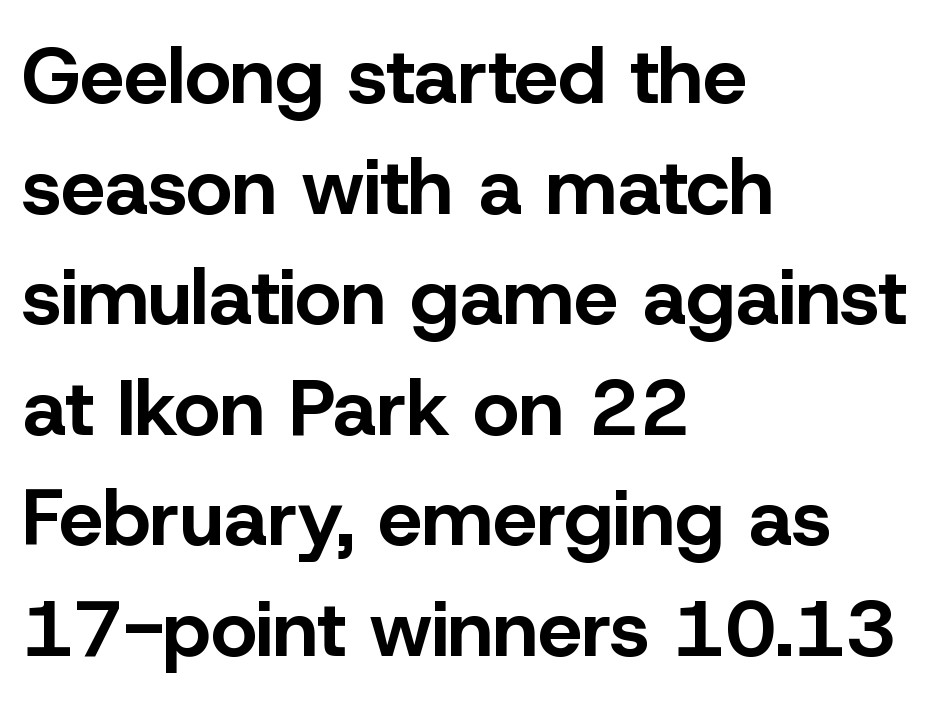
{"serif": "no", "italic": "no", "bold": "yes", "weight": "bold", "width": "normal", "stroke_contrast": "low", "x_height": "medium", "monospaced": "no", "underline": "no", "align": "left", "line_spacing": "normal", "line_spacing_ratio": 1.4, "letter_spacing": "normal", "letter_spacing_em": 0.0, "glyph_px": 79}
